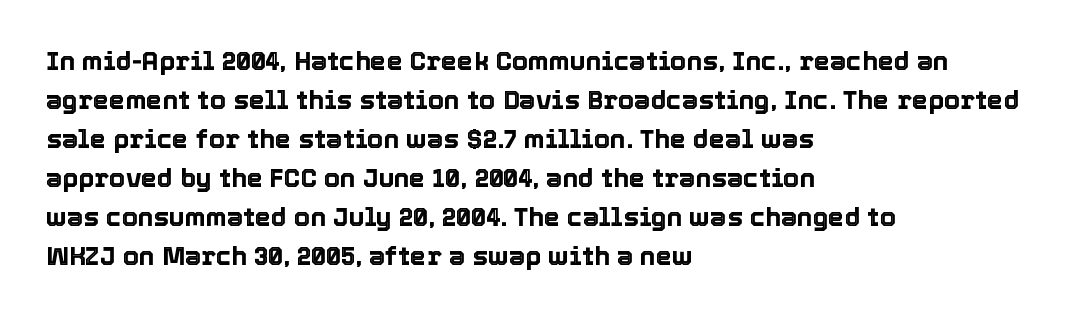
The compositor pushed each line to the left boundary. Every stem runs plumb, perpendicular to the baseline. This sample keeps an unexceptional amount of space between lines. Here the glyphs are tracked normally, forming tight word shapes. Descender tails drop into unmarked territory.
